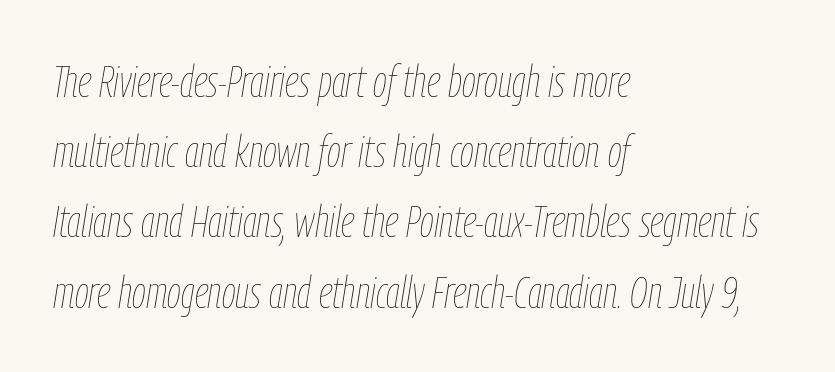
{"italic": "yes", "lean": "right", "slant_degrees": 9, "bold": "no", "weight": "thin", "width": "condensed", "stroke_contrast": "low", "x_height": "medium", "monospaced": "no", "underline": "no", "align": "left", "line_spacing": "normal", "line_spacing_ratio": 1.56, "letter_spacing": "normal", "letter_spacing_em": 0.0, "glyph_px": 45}
